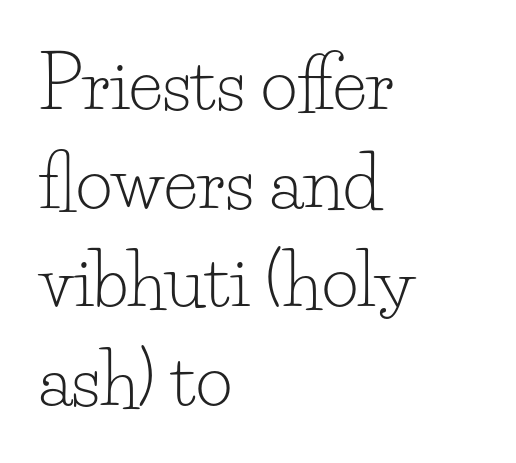
{"serif": "yes", "italic": "no", "bold": "no", "weight": "light", "width": "normal", "stroke_contrast": "low", "x_height": "small", "monospaced": "no", "underline": "no", "align": "left", "line_spacing": "normal", "line_spacing_ratio": 1.39, "letter_spacing": "normal", "letter_spacing_em": 0.0, "glyph_px": 71}
